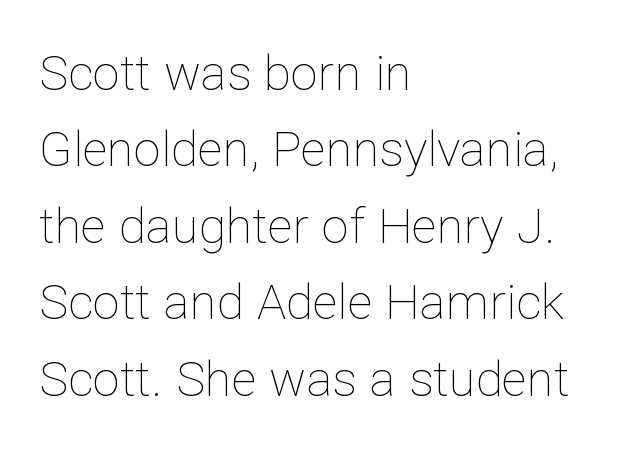
Q: Is the text bold? A: No.
Q: Is the text italic (slanted)? A: No, it is upright.
Q: Is the text underlined? A: No.
Q: How is the paragraph aligned? A: Left-aligned.
Q: Is the spacing between letters normal or unusually wide? A: Normal.
Q: Is the spacing between lines tight, normal or loose? A: Normal.
Q: Width (condensed, normal, or wide)? A: Normal.
Q: Stroke contrast? A: Low.
Q: x-height? A: Medium.
Q: Monospaced? A: No.
